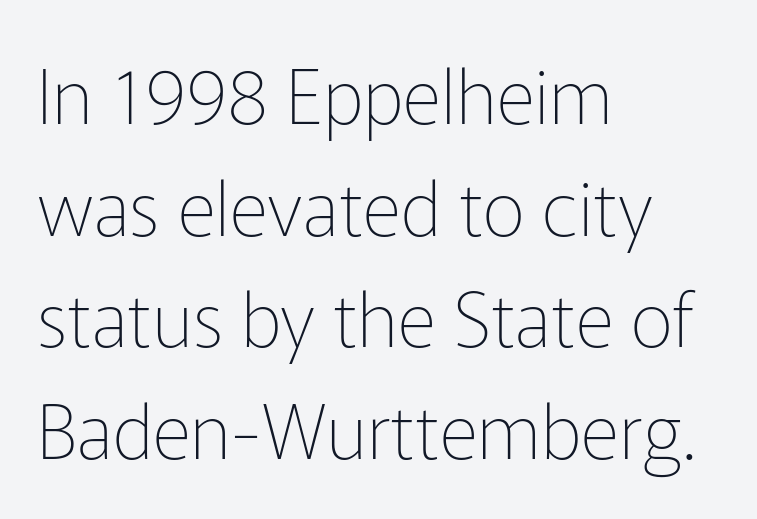
The image shows 75 px thin sans-serif type, upright; set left-aligned, normal line spacing (1.49x), normal letter spacing, not underlined; low stroke contrast and a medium x-height.
